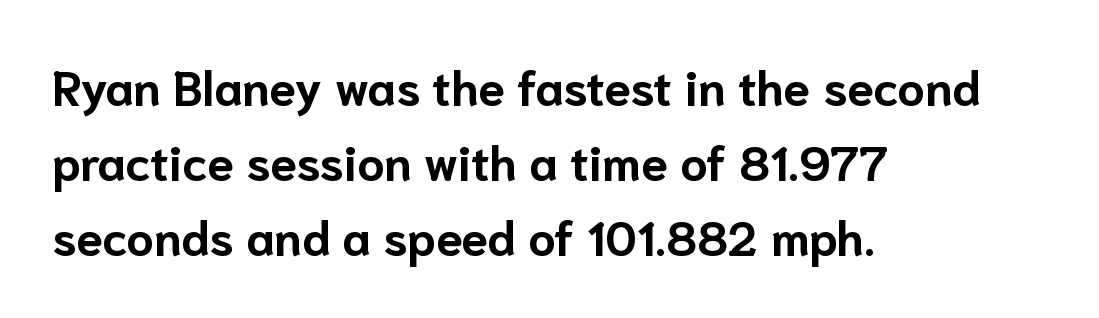
The image shows 48 px bold sans-serif type, upright; set left-aligned, normal line spacing (1.56x), normal letter spacing, not underlined; low stroke contrast and a medium x-height.
